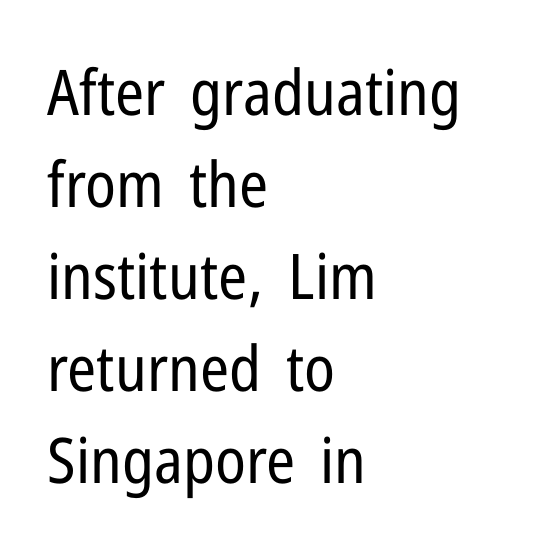
{"serif": "no", "italic": "no", "bold": "no", "weight": "regular", "width": "condensed", "stroke_contrast": "low", "x_height": "medium", "monospaced": "no", "underline": "no", "align": "left", "line_spacing": "normal", "line_spacing_ratio": 1.46, "letter_spacing": "normal", "letter_spacing_em": 0.0, "glyph_px": 63}
